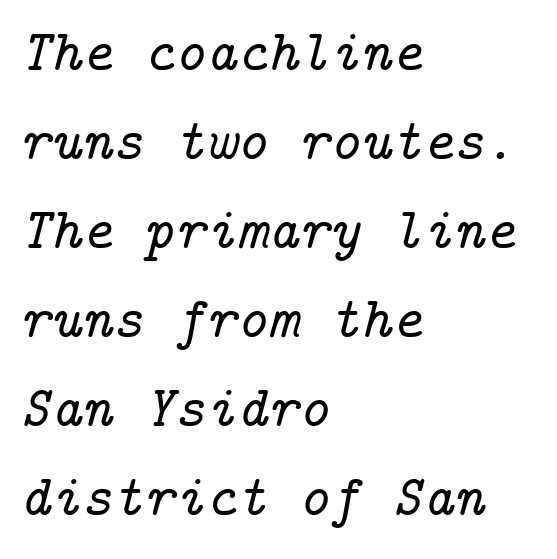
The image shows 59 px serif type, italic (leaning right); set left-aligned, normal line spacing (1.51x), normal letter spacing, not underlined; low stroke contrast and a medium x-height.
